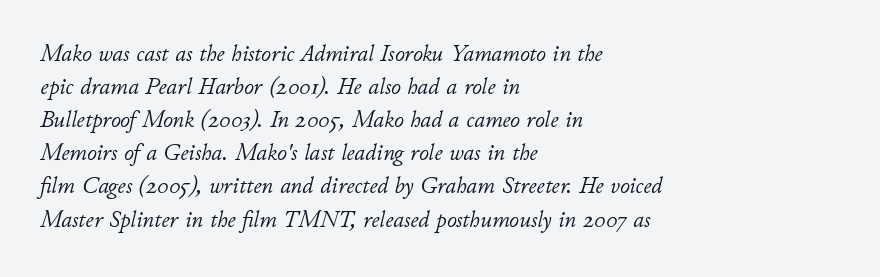
No chunkiness to these letters — they're not bold. Descender tails drop into unmarked territory. Observe the ordinary spacing: letters are neighbours, not strangers. Is there much room between lines? A standard amount, neither cramped nor airy. Compared with a centered layout, this one pins lines to the left instead.
